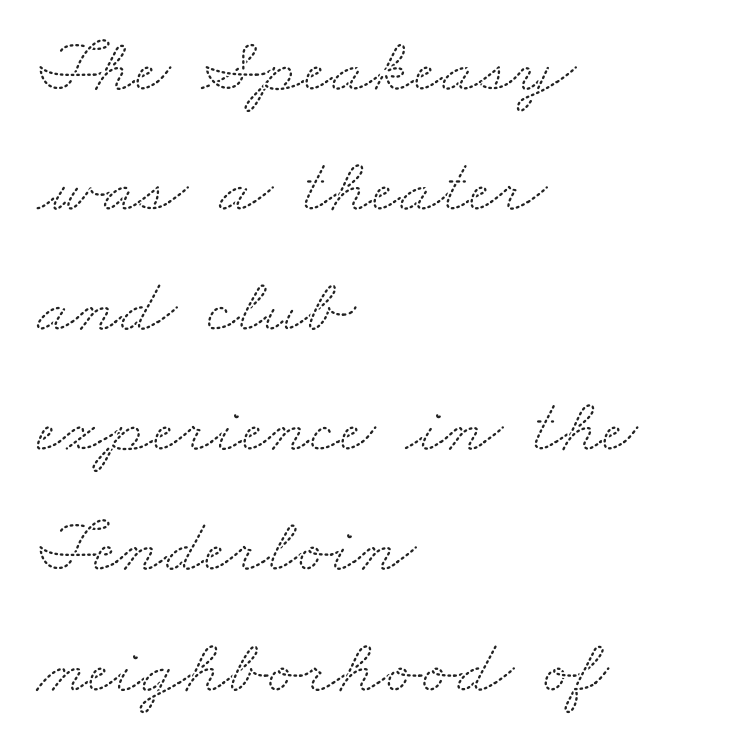
The image shows 78 px wide serif type; set left-aligned, normal line spacing (1.54x), normal letter spacing, not underlined; medium stroke contrast and a small x-height.
